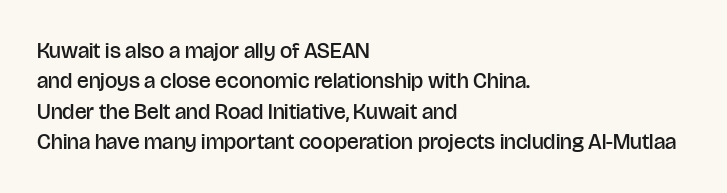
The lines sit at an ordinary, default distance from one another. Letter spacing: default. Check under the words: just untouched page. In terms of weight, the rendering is demibold, just under bold. Short and long lines alike share a common starting point at left. Quick note: not italic, upright.
